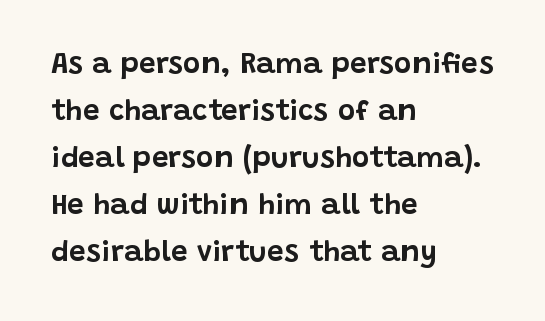
Alignment: flush left. Check the space under the baseline: it is left empty. Is this a fixed-width face? No — the glyphs have proportional, varying widths. Posture: straight, roman, zero tilt. The letters sit at their default tracking, neither squeezed nor spread.
